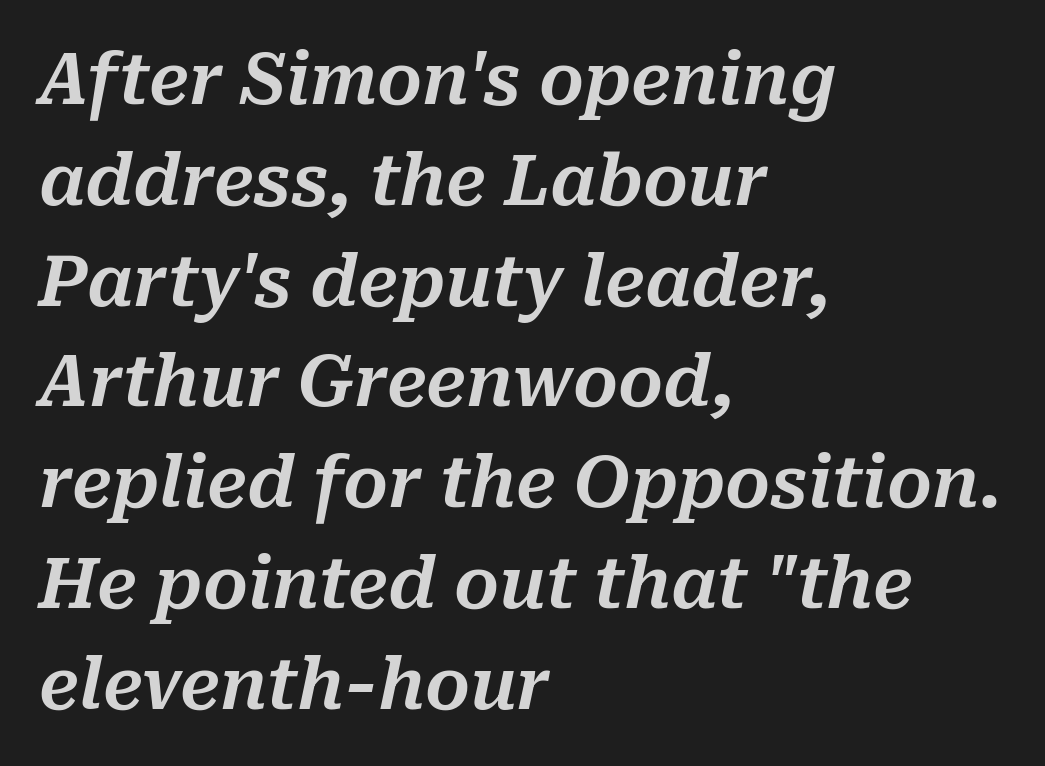
The image shows 70 px text type, italic (leaning right); set left-aligned, normal line spacing (1.44x), normal letter spacing, not underlined; medium stroke contrast and a medium x-height.
